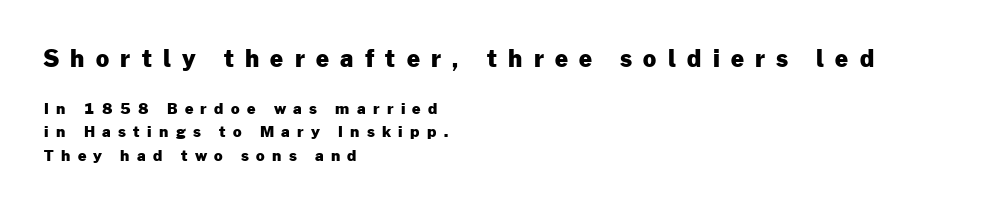
Q: Is the text bold? A: Yes.
Q: Is the text italic (slanted)? A: No, it is upright.
Q: Is the text underlined? A: No.
Q: How is the paragraph aligned? A: Left-aligned.
Q: Is the spacing between letters normal or unusually wide? A: Unusually wide.
Q: Is the spacing between lines tight, normal or loose? A: Normal.
Q: Which block of text is set in a larger size, the first (top) or the second (bottom)? A: The first (top) one.
